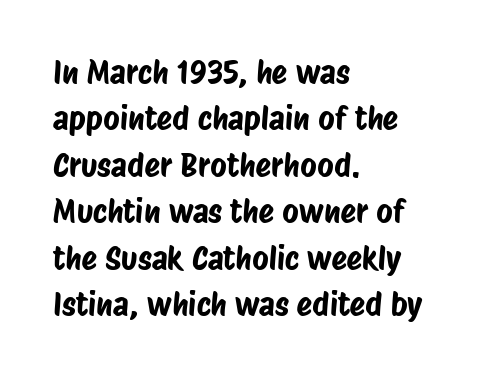
Letterform terminals end flat and unadorned throughout the passage. The line-height multiplier appears to be the usual default. Each word holds together tightly as a unit, with standard inter-letter gaps. Each row of text sits above clean, open space.
